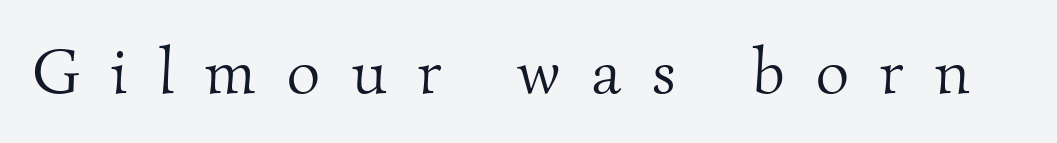
Varying glyph widths throughout — classic text-font behaviour. The designer went with a serif here, giving each stem small feet. These lines have a slow, spaced-out rhythm from letter to letter. Has an underline been added? It has not.
